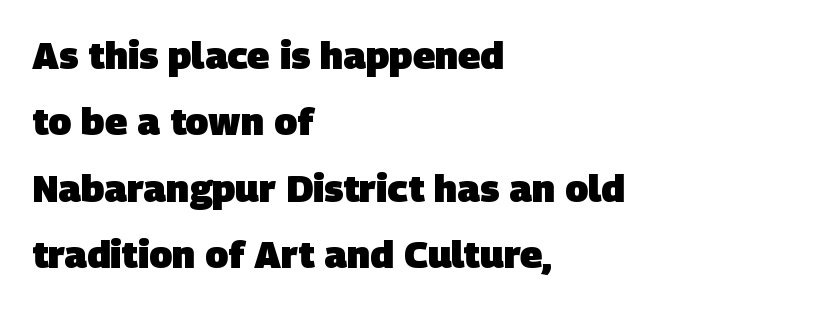
Serif or sans? Sans — the stroke terminals are bare. The letters advance in unequal steps, a hallmark of proportional type. The glyphs have the mass of a bold cut. Characters follow at the spacing the type designer built in. In CSS terms this would be text-align: left.
